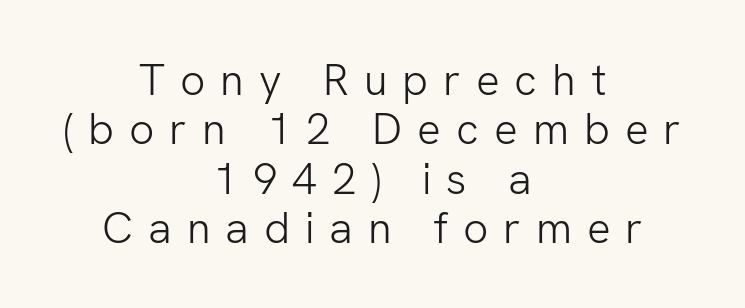
Q: Is the text bold? A: No.
Q: Is the text italic (slanted)? A: No, it is upright.
Q: Is the typeface a serif or a sans-serif typeface? A: Sans-serif.
Q: Is the text underlined? A: No.
Q: How is the paragraph aligned? A: Centered.
Q: Is the spacing between letters normal or unusually wide? A: Unusually wide.
Q: Is the spacing between lines tight, normal or loose? A: Tight.
Q: Width (condensed, normal, or wide)? A: Normal.
Q: Stroke contrast? A: Low.
Q: x-height? A: Medium.
Q: Monospaced? A: No.
